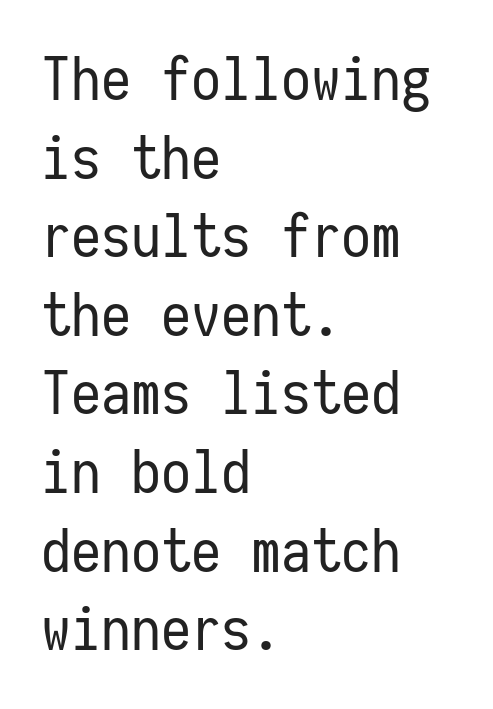
The image shows 60 px regular-weight, condensed sans-serif type, upright, monospaced; set left-aligned, normal line spacing (1.31x), normal letter spacing, not underlined; low stroke contrast and a medium x-height.
